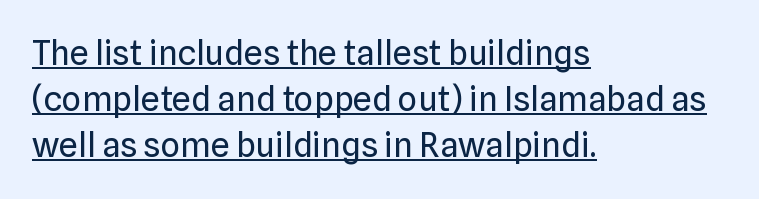
The image shows 34 px regular-weight sans-serif type, upright; set left-aligned, normal line spacing (1.36x), normal letter spacing, underlined; low stroke contrast and a medium x-height.
